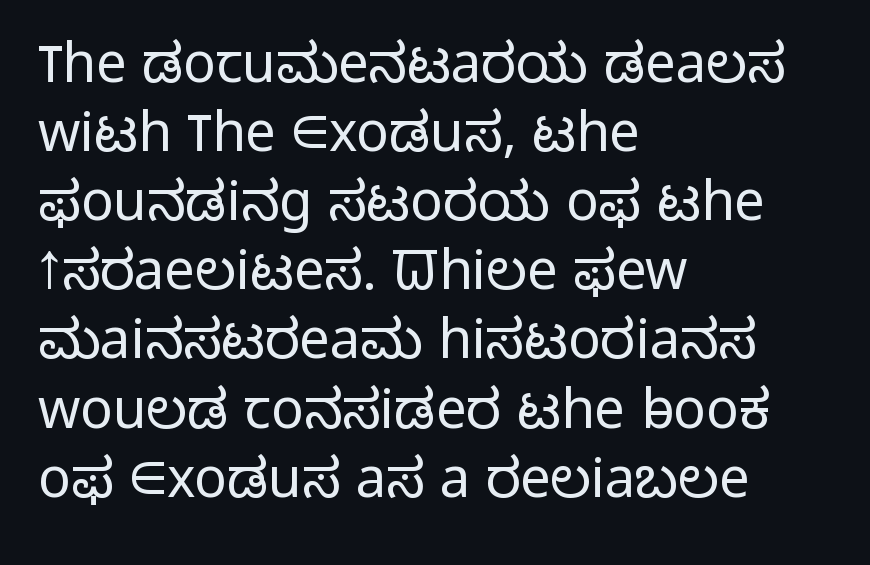
Q: Is the text bold? A: No.
Q: Is the text italic (slanted)? A: No, it is upright.
Q: Is the typeface a serif or a sans-serif typeface? A: Sans-serif.
Q: Is the text underlined? A: No.
Q: How is the paragraph aligned? A: Left-aligned.
Q: Is the spacing between letters normal or unusually wide? A: Normal.
Q: Is the spacing between lines tight, normal or loose? A: Normal.
Q: Width (condensed, normal, or wide)? A: Normal.
Q: Stroke contrast? A: Low.
Q: x-height? A: Medium.
Q: Monospaced? A: No.
